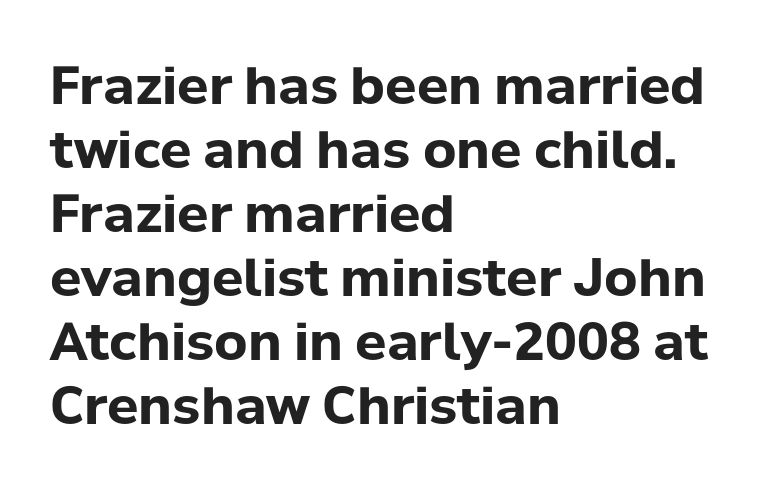
{"serif": "no", "italic": "no", "bold": "yes", "weight": "bold", "width": "normal", "stroke_contrast": "low", "x_height": "medium", "monospaced": "no", "underline": "no", "align": "left", "line_spacing_ratio": 1.23, "letter_spacing": "normal", "letter_spacing_em": 0.0, "glyph_px": 52}
